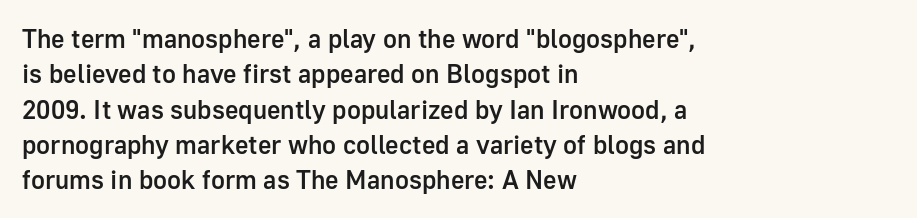
The image shows 26 px text type, upright; set left-aligned, normal line spacing (1.36x), normal letter spacing, not underlined.
